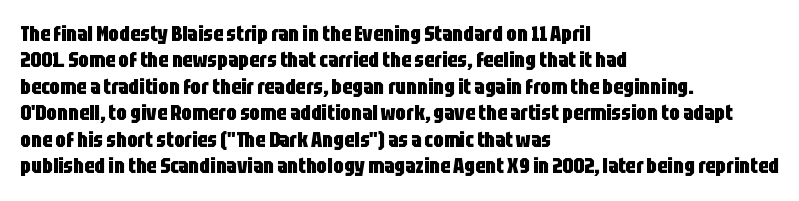
What weight is shown? A full bold with thick strokes. The lettering holds an erect, upright posture throughout. Plain, unruled lines of type. The rendering keeps characters at their native spacing. Leading: standard.
